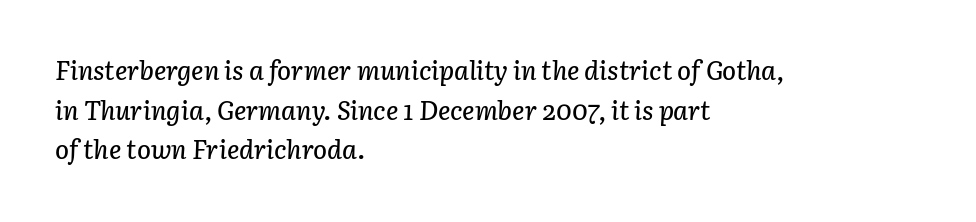
Q: Is the text italic (slanted)? A: Yes, it leans right by about 3 degrees.
Q: Is the text underlined? A: No.
Q: How is the paragraph aligned? A: Left-aligned.
Q: Is the spacing between letters normal or unusually wide? A: Normal.
Q: Is the spacing between lines tight, normal or loose? A: Normal.
